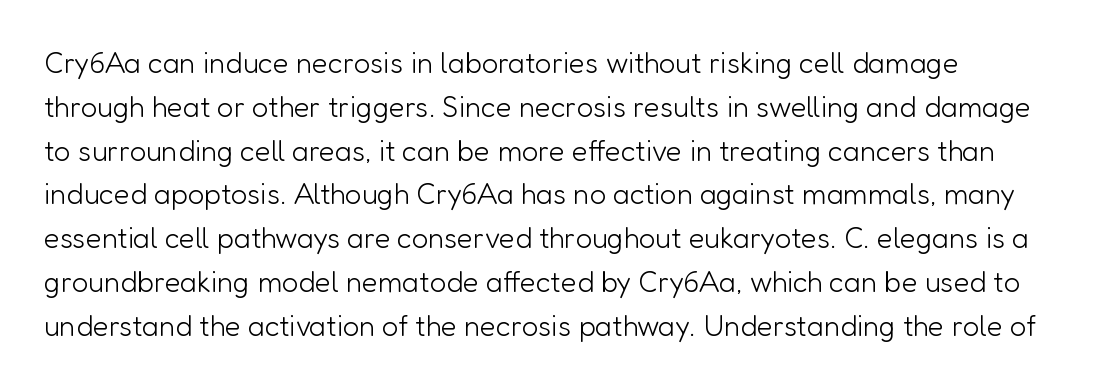
The image shows 29 px light sans-serif type, upright; set normal line spacing (1.51x), normal letter spacing, not underlined; low stroke contrast and a medium x-height.
